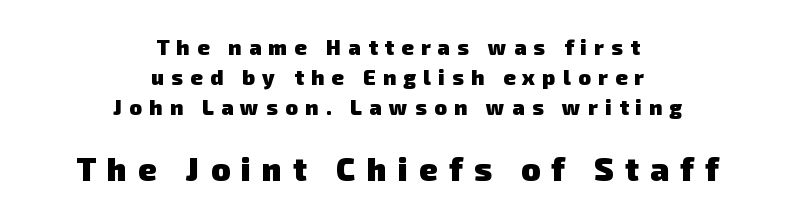
Descenders hang freely into open space. Words appear elongated and porous because spacing is wide. This sample uses a sans-serif face. The sample has been set heavy, in full bold. The paragraph shown floats in the horizontal middle.
